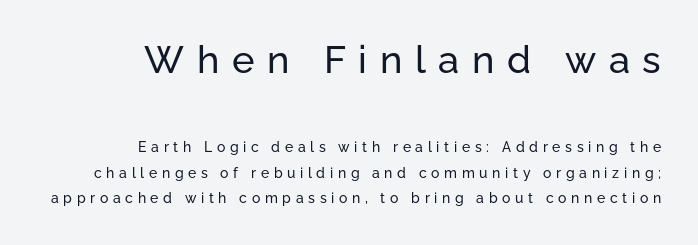
This sample is right-justified, so line beginnings fall wherever the words allow. The letters stand straight up with perfectly vertical stems. Display-style spreading of the glyphs; the letterfit is very open. This sample has the flowing, uneven cadence of proportional lettering.
